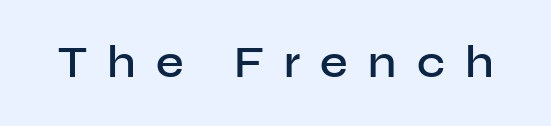
{"serif": "no", "italic": "no", "bold": "semi", "weight": "semibold", "width": "normal", "stroke_contrast": "low", "x_height": "medium", "monospaced": "no", "underline": "no", "letter_spacing": "wide", "letter_spacing_em": 0.46, "glyph_px": 44}
